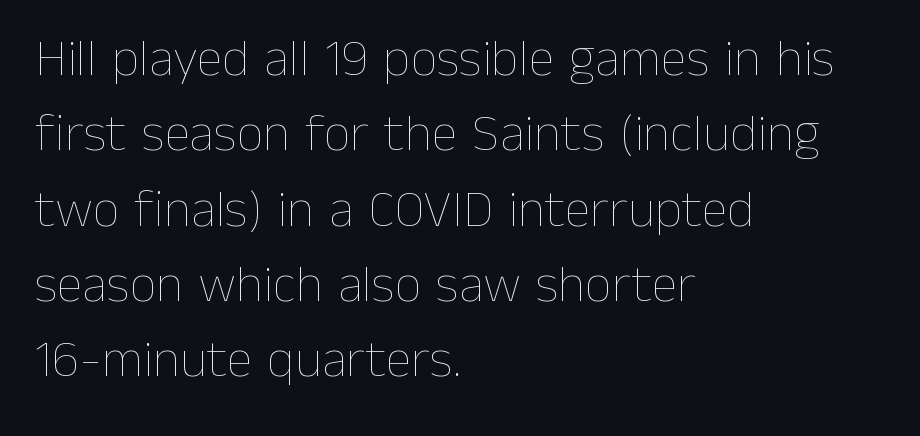
{"italic": "no", "bold": "no", "weight": "thin", "width": "normal", "stroke_contrast": "low", "x_height": "medium", "monospaced": "no", "underline": "no", "align": "left", "line_spacing": "normal", "line_spacing_ratio": 1.42, "letter_spacing": "normal", "letter_spacing_em": 0.0, "glyph_px": 53}
